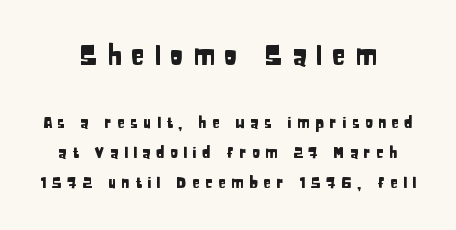
Character size in the leading block exceeds that of the trailing block. Lines of text with bare space underneath. Observe the wide spacing: letters keep a clear distance from each other. The typeface chosen for these lines omits serifs. When letters stand straight like this, we call the style roman or upright.
